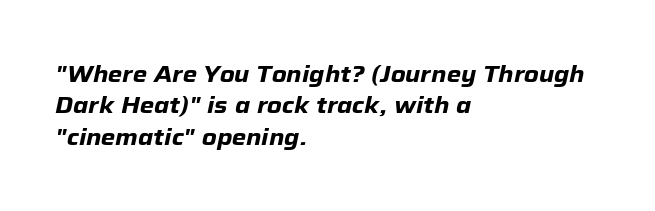
The image shows 23 px bold type, italic (leaning right); set left-aligned, normal line spacing (1.36x), normal letter spacing, not underlined.
